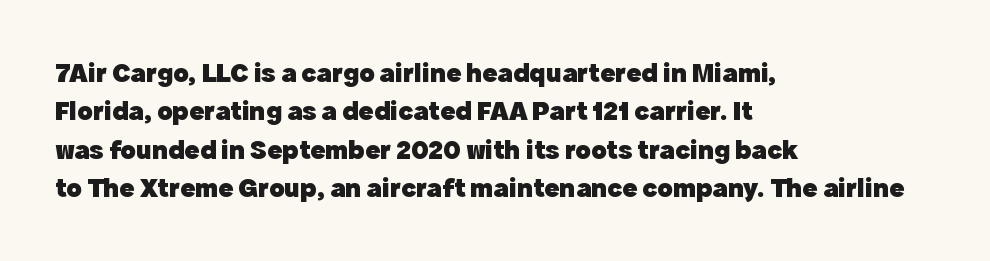
Is this a sans? Yes — the strokes have no serifs. What stands out about the letter spacing? Nothing — it is the standard amount. Words float on clear page, feet unadorned. Alignment: flush left. Each letter keeps its own natural width here, so spacing adapts to shape. Compared with typical paragraphs, the rows here are spaced about the same.
